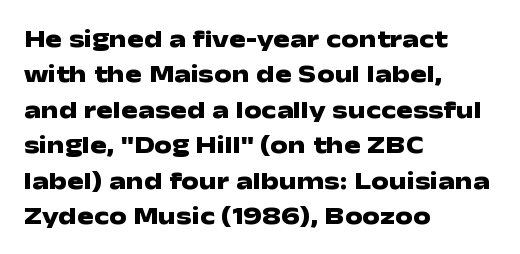
{"italic": "no", "bold": "yes", "underline": "no", "align": "left", "line_spacing": "normal", "line_spacing_ratio": 1.42, "letter_spacing": "normal", "letter_spacing_em": 0.0, "glyph_px": 25}
